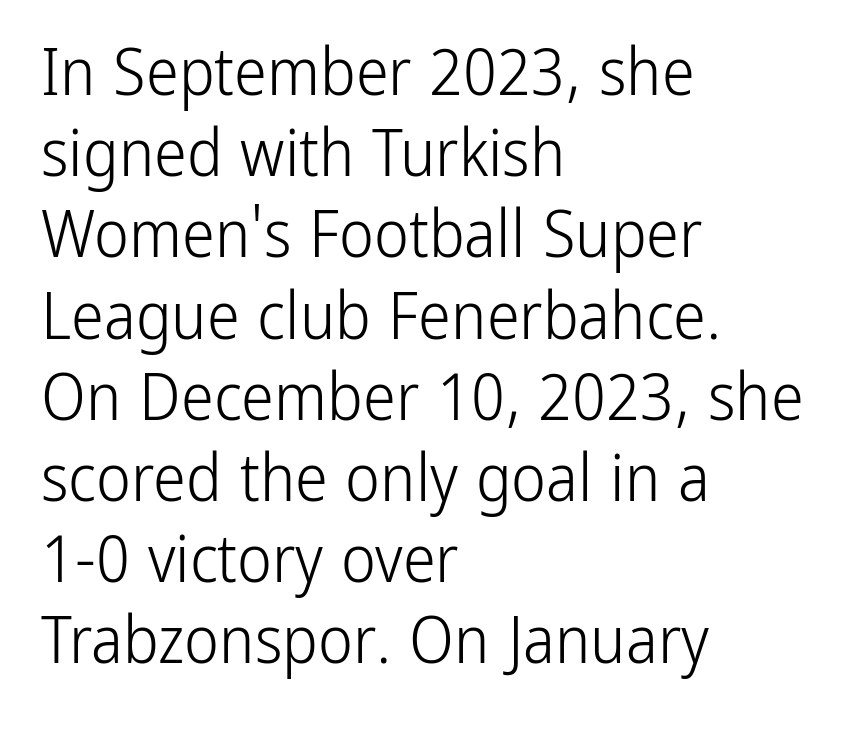
The image shows 66 px light, condensed sans-serif type, upright; set left-aligned, line spacing 1.23x, normal letter spacing, not underlined; low stroke contrast and a medium x-height.
